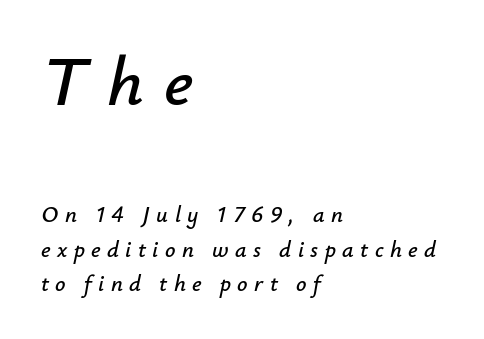
No word sits above an underline. The vertical gap from one line to the next is medium. These lines were composed using italics. Which chunk is bigger? The first one — the top block dwarfs the bottom.
